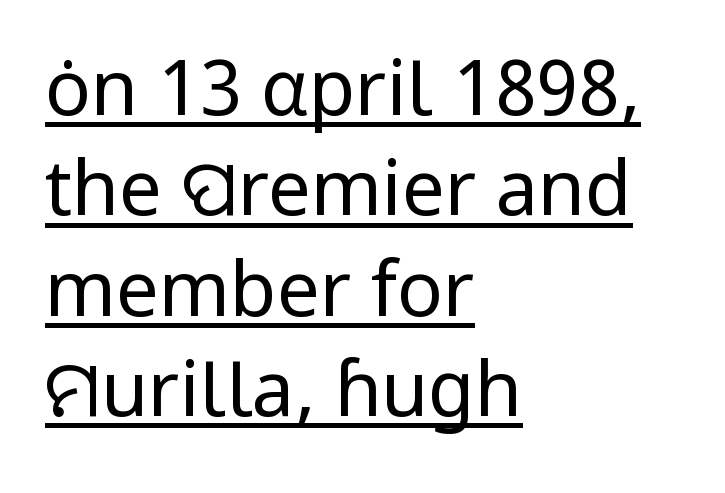
{"serif": "no", "italic": "no", "bold": "no", "weight": "regular", "width": "normal", "stroke_contrast": "low", "x_height": "medium", "monospaced": "no", "underline": "yes", "align": "left", "line_spacing": "normal", "line_spacing_ratio": 1.32, "letter_spacing": "normal", "letter_spacing_em": 0.0, "glyph_px": 76}
